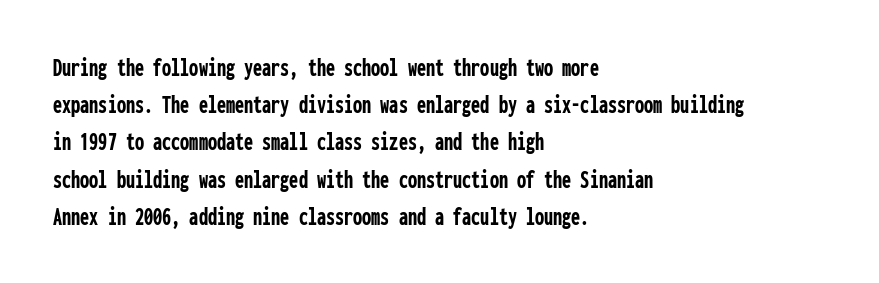
{"italic": "no", "bold": "yes", "underline": "no", "align": "left", "line_spacing": "normal", "line_spacing_ratio": 1.43, "letter_spacing": "normal", "letter_spacing_em": 0.0, "glyph_px": 26}
